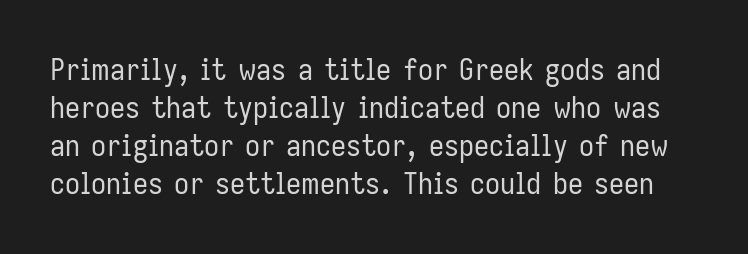
The image shows 30 px regular-weight, condensed sans-serif type, upright; set normal line spacing (1.27x), normal letter spacing, not underlined; low stroke contrast and a medium x-height.
